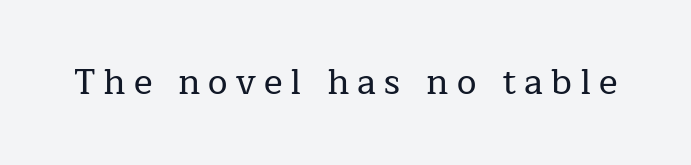
{"serif": "yes", "italic": "no", "width": "normal", "stroke_contrast": "low", "x_height": "medium", "monospaced": "no", "underline": "no", "letter_spacing": "wide", "letter_spacing_em": 0.23, "glyph_px": 35}
